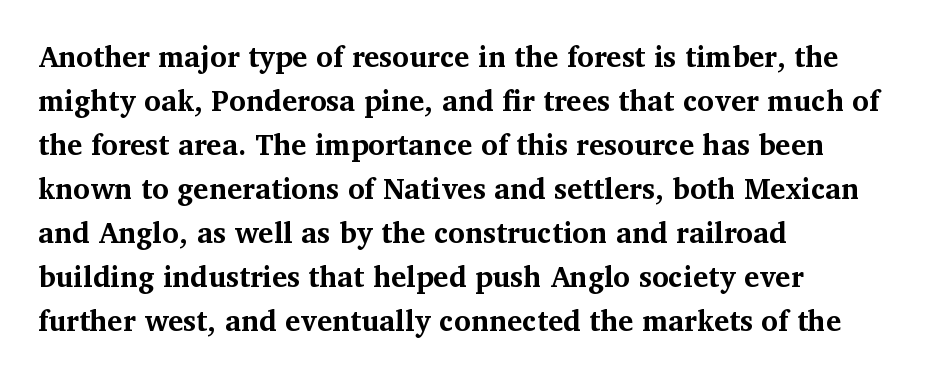
The typography opts for an upright posture over an oblique one. The paragraph shown leans on its left margin. Quick note: underline off. The type is set solid horizontally, with unmodified tracking. The rendering uses a bold face; every stroke is thick and dark.
